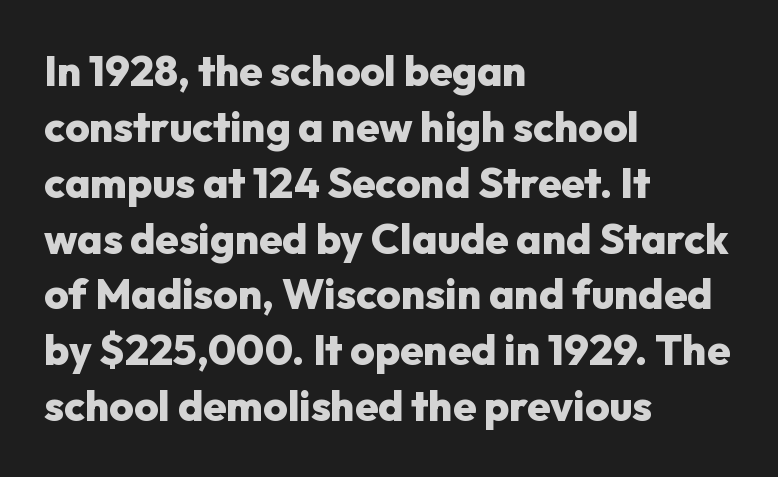
Descenders are the only things crossing below the line. The vertical gap from one line to the next is medium. Unlike italic type, these characters show no tilt at all. Tracking here is standard; glyphs follow each other at the usual distance. Each line starts at the same left margin while the right side varies. The rendering uses natural spacing where letterforms have individual widths.
